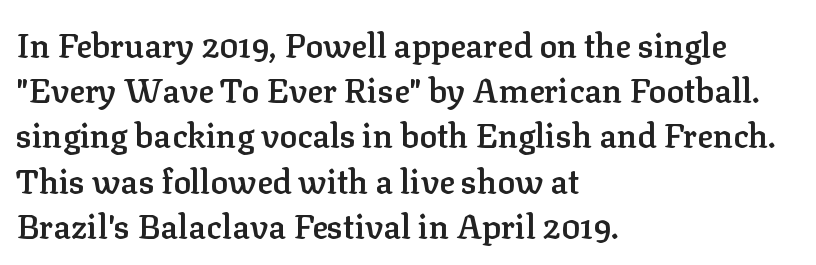
The image shows 33 px semibold serif type, upright; set left-aligned, normal line spacing (1.37x), normal letter spacing, not underlined; low stroke contrast and a medium x-height.
